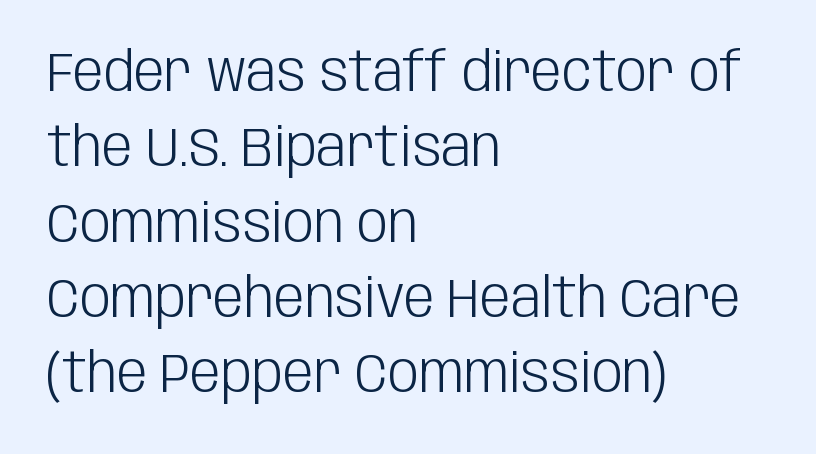
Underlining? Definitely not there. Do the characters align in a grid? No, the font is proportional. The letters stand straight up with perfectly vertical stems. The face used here is rendered with its standard letterfit. Does the type have serifs? No, each stem ends abruptly. Every row of glyphs begins at an identical x-position on the left.
